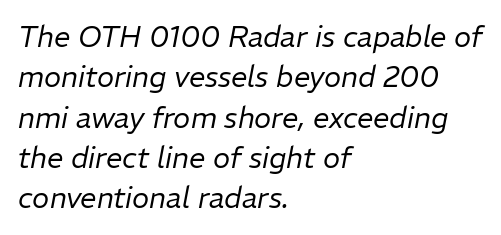
Short note: letters normally spaced. Is the type slanted? Yes — the strokes lean at a clear angle. Whoever set this chose a conventional vertical rhythm. The glyphs are unaccompanied by any horizontal stroke below them.
